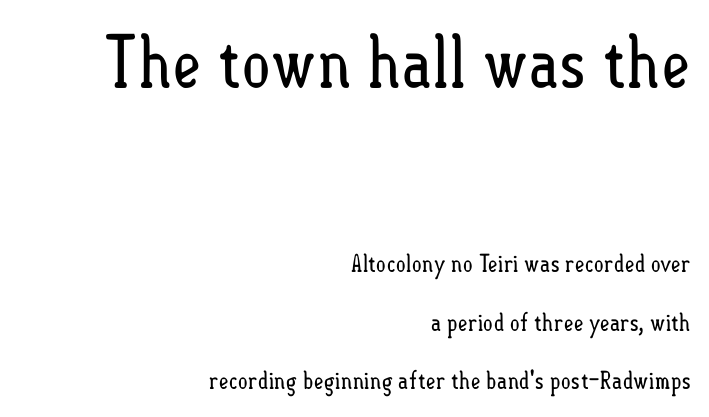
Tracking value appears to be zero — textbook default spacing. Heaviness? Minimal to ordinary, like unemphasized prose. Clear beneath every line of the passage. The rendering shrinks the type as you move from the upper chunk to the lower. The setting favours the right margin, as signatures and pull-quotes sometimes do. A typesetter would mark this as roman, not italic.
